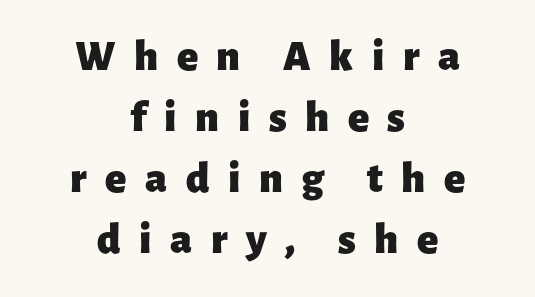
Each letter keeps its own natural width here, so spacing adapts to shape. Serifs: no, the terminals of the letterforms are clean. Honestly, there is no underline to notice here at all. The tracking reads as deliberately expanded to a designer's eye. The rag falls on both sides of this text block equally. Does the leading feel generous? No, just average.
